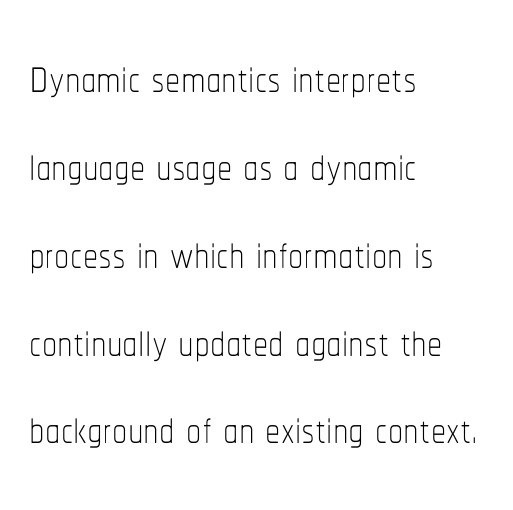
Tracking value appears to be zero — textbook default spacing. The typography opts for an upright posture over an oblique one. The vertical gap from one line to the next is medium. One-word summary of the alignment: left. No heavy texture on the line: the type isn't bold.
